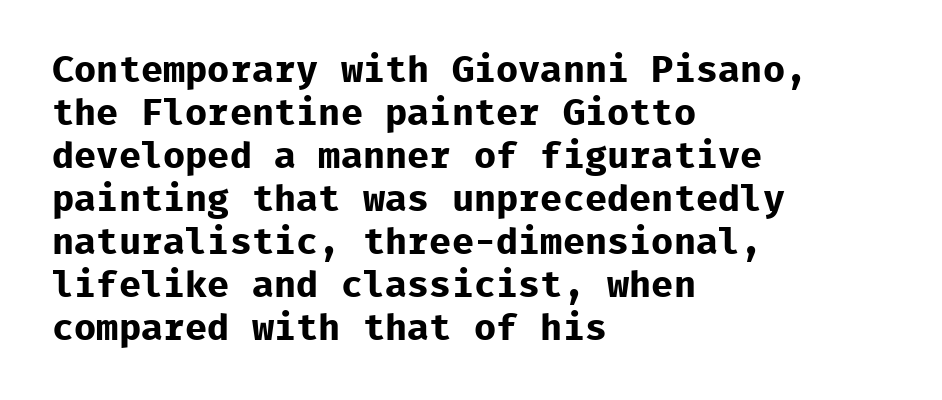
These lines stack with their left ends in a neat column. This is roman type, the default non-slanted kind. How heavy is the stroke? Heavy — this is a bold. Here the glyphs are tracked normally, forming tight word shapes.
